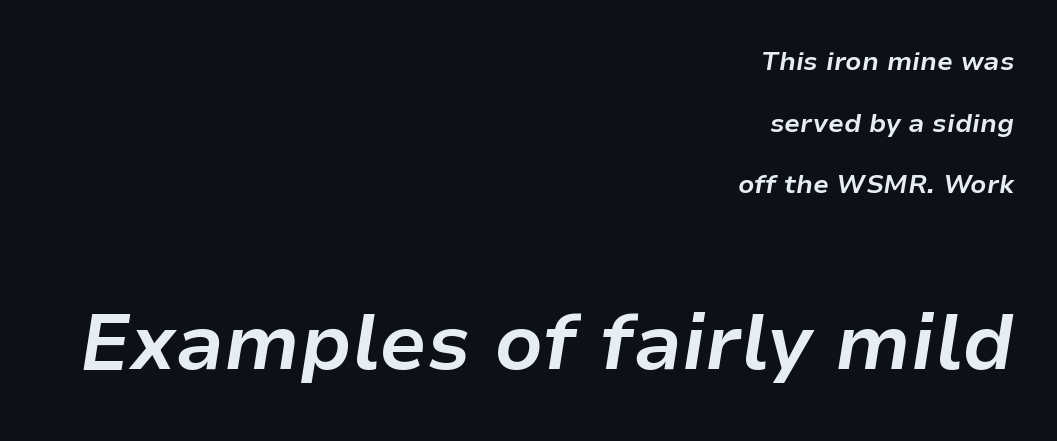
The image shows 78 px bold type, italic (leaning right); set right-aligned, loose line spacing (2.37x), normal letter spacing, not underlined; the second (bottom) block is 3.0x larger; low stroke contrast and a medium x-height.
